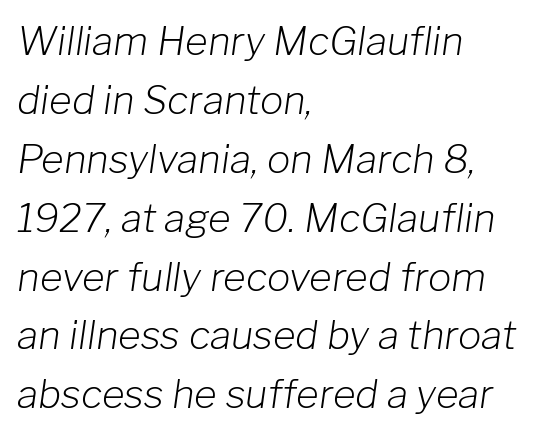
{"italic": "yes", "lean": "right", "slant_degrees": 8, "bold": "no", "weight": "light", "width": "normal", "stroke_contrast": "low", "x_height": "medium", "monospaced": "no", "underline": "no", "align": "left", "line_spacing": "normal", "line_spacing_ratio": 1.51, "letter_spacing": "normal", "letter_spacing_em": 0.0, "glyph_px": 39}
